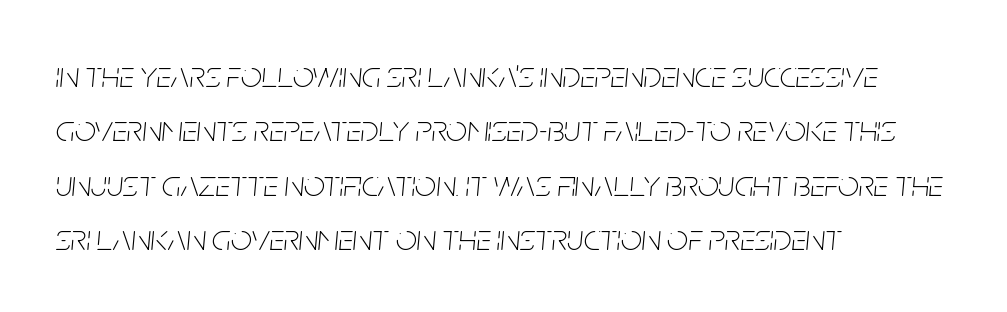
{"italic": "yes", "lean": "right", "slant_degrees": 5, "bold": "no", "weight": "thin", "width": "condensed", "stroke_contrast": "low", "x_height": "large", "monospaced": "no", "underline": "no", "align": "left", "line_spacing": "normal", "line_spacing_ratio": 1.47, "letter_spacing": "normal", "letter_spacing_em": 0.0, "glyph_px": 37}
